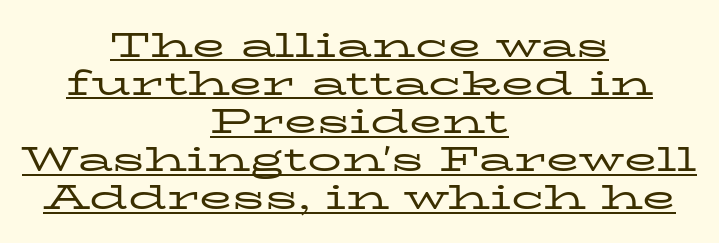
Q: Is the text bold? A: No.
Q: Is the text italic (slanted)? A: No, it is upright.
Q: Is the typeface a serif or a sans-serif typeface? A: Serif.
Q: Is the text underlined? A: Yes.
Q: How is the paragraph aligned? A: Centered.
Q: Is the spacing between letters normal or unusually wide? A: Normal.
Q: Is the spacing between lines tight, normal or loose? A: Tight.
Q: Width (condensed, normal, or wide)? A: Wide.
Q: Stroke contrast? A: Low.
Q: x-height? A: Medium.
Q: Monospaced? A: No.
